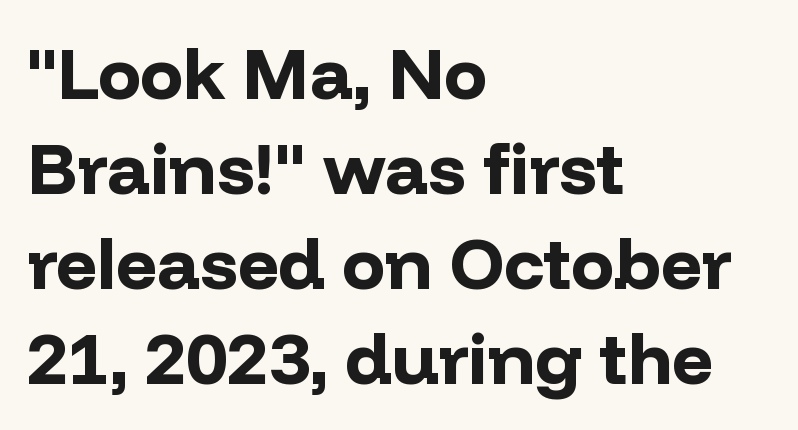
These lines are rendered in a variable-pitch font. Weight check: bold — yes, fully. Style check: upright. The font family rendered here belongs to the sans-serif group. The rows are spaced the way most documents space them. In terms of letterspacing, this is plain default setting.
